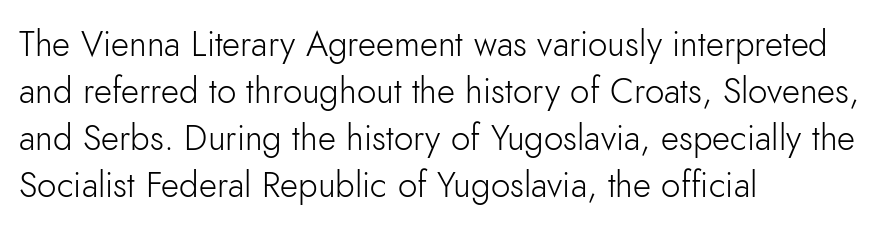
The image shows 35 px light sans-serif type, upright; set left-aligned, normal line spacing (1.34x), normal letter spacing, not underlined; low stroke contrast and a small x-height.
